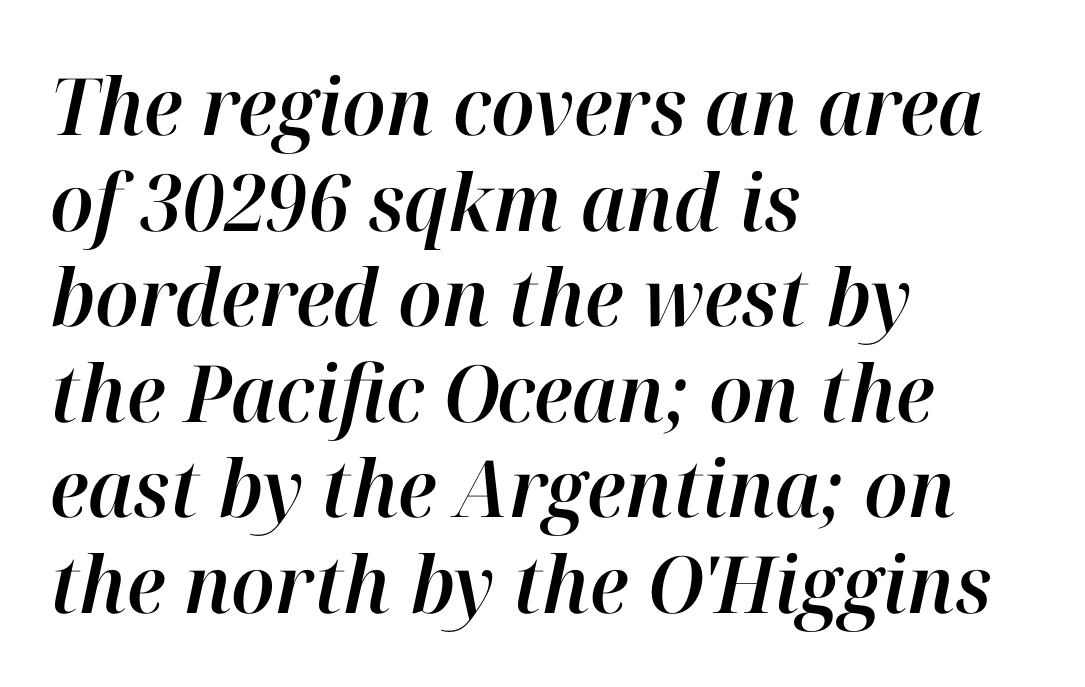
The image shows 79 px text type, italic (leaning right); set left-aligned, line spacing 1.21x, normal letter spacing, not underlined; high stroke contrast and a medium x-height.
